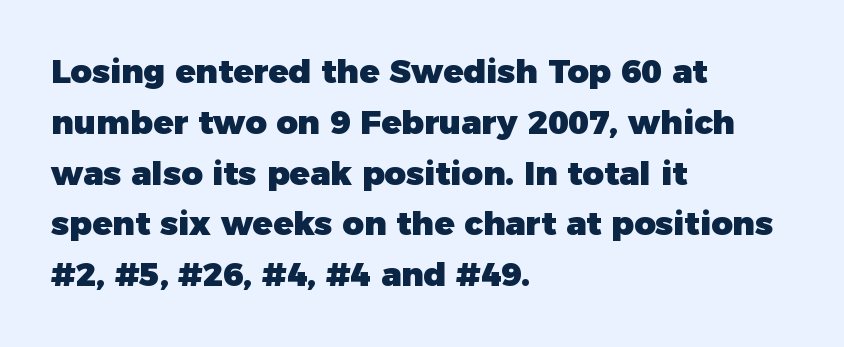
Look at the bottom of the vertical strokes: they stop flat, with no serifs. Where is the straight margin? On the left. How are the letters spaced? Ordinarily, with no added tracking. Rendered with straight, roman letterforms.
